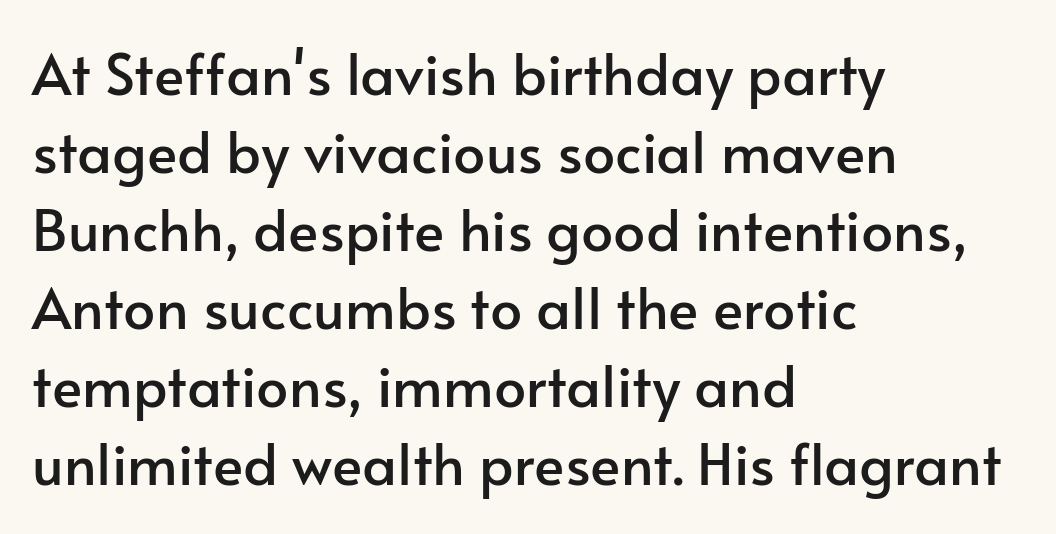
Q: Is the text italic (slanted)? A: No, it is upright.
Q: Is the typeface a serif or a sans-serif typeface? A: Sans-serif.
Q: Is the text underlined? A: No.
Q: How is the paragraph aligned? A: Left-aligned.
Q: Is the spacing between letters normal or unusually wide? A: Normal.
Q: Is the spacing between lines tight, normal or loose? A: Normal.
Q: Width (condensed, normal, or wide)? A: Normal.
Q: Stroke contrast? A: Low.
Q: x-height? A: Small.
Q: Monospaced? A: No.
